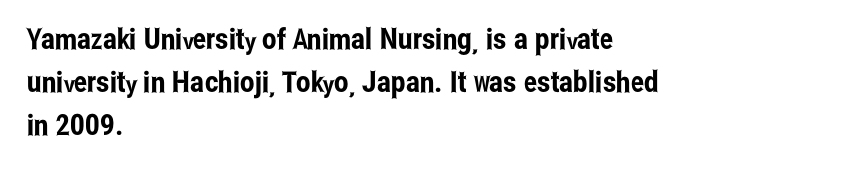
The letters stand straight up with perfectly vertical stems. Casual observation: everything's shoved over to the left. Descenders hang freely into open space. Vertical spacing — default.
